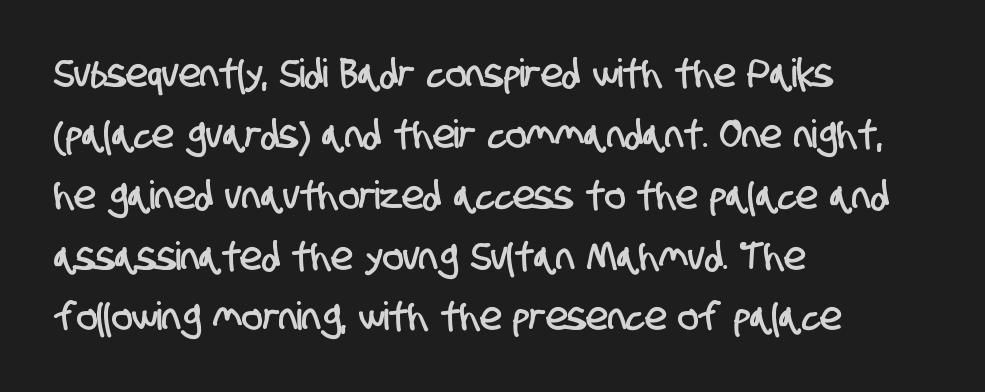
The string is rendered with underlining switched off. How would I describe the line gaps? Plain and ordinary. Check where the strokes stop: nothing finishes them off — pure sans. Do the characters align in a grid? No, the font is proportional. The ragged edge is on the right, which tells us the setting is flush left. Tracking here is standard; glyphs follow each other at the usual distance.
